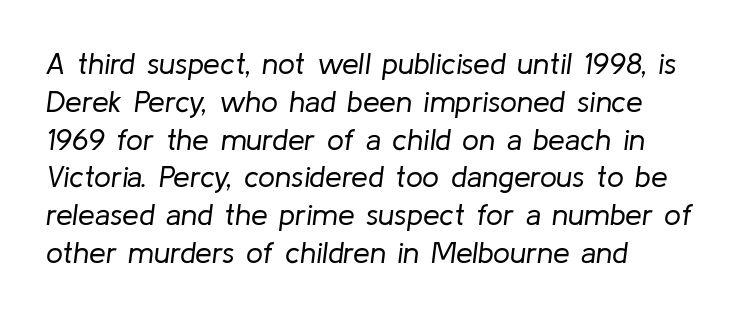
The compositor pushed each line to the left boundary. The typesetting does not lean heavy: it is not bold. The glyphs are unaccompanied by any horizontal stroke below them. Tracking here is standard; glyphs follow each other at the usual distance. Characters are canted at an angle relative to the baseline's perpendicular.
